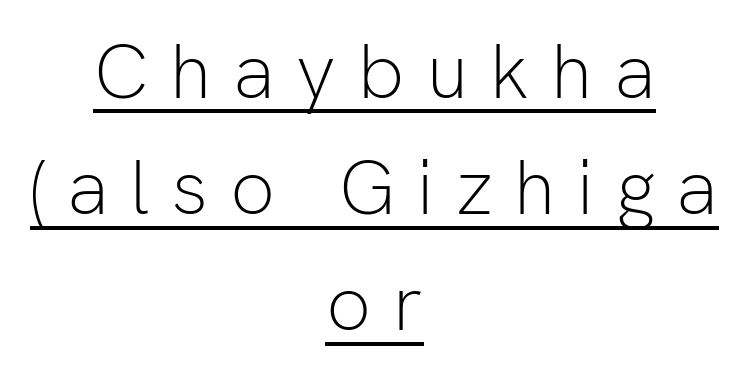
The space between consecutive lines is moderate. Font category for this specimen: sans-serif. The type sits square on the baseline with zero lean. Letters have the restrained weight of plain body copy at most.
